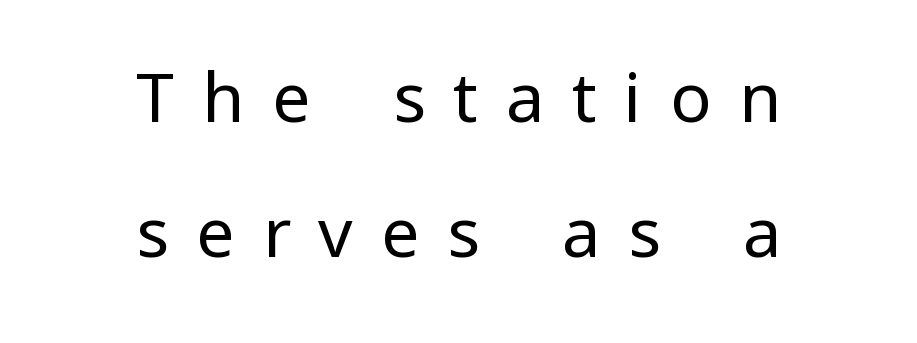
Unlike a traditional serif, this face leaves its strokes unadorned. The designer dialed line spacing up above the default. Glance below the letters and you will spot only blank space. This is the regular roman posture of the typeface. The characters are drawn with everyday or finer stroke widths. Character widths vary here, with narrow letters taking less room than wide ones.
